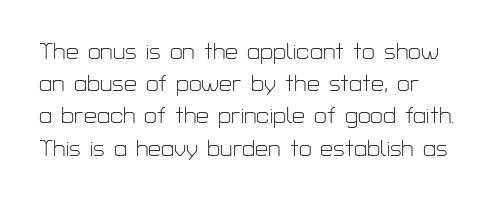
Q: Is the text bold? A: No.
Q: Is the text italic (slanted)? A: No, it is upright.
Q: Is the text underlined? A: No.
Q: How is the paragraph aligned? A: Left-aligned.
Q: Is the spacing between letters normal or unusually wide? A: Normal.
Q: Is the spacing between lines tight, normal or loose? A: Normal.
